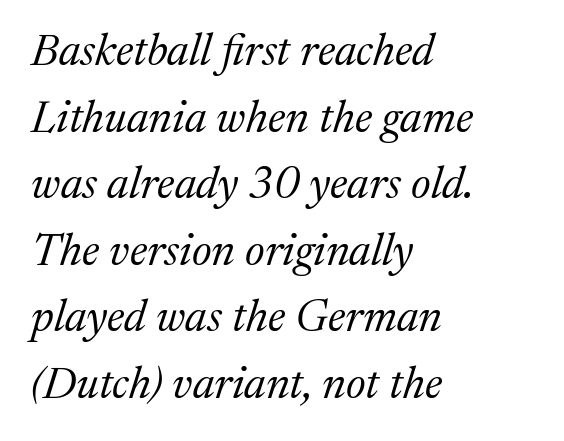
The image shows 45 px regular-weight serif type, italic (leaning right); set left-aligned, normal line spacing (1.48x), normal letter spacing, not underlined; medium stroke contrast and a medium x-height.
